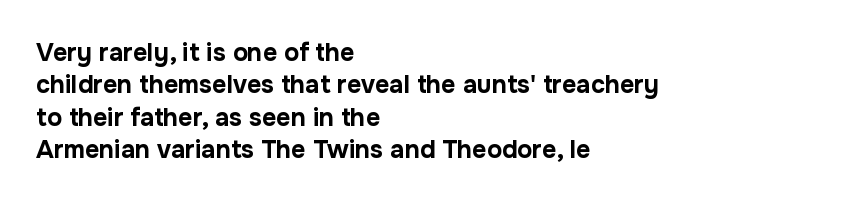
{"italic": "no", "bold": "yes", "underline": "no", "align": "left", "line_spacing": "normal", "line_spacing_ratio": 1.3, "letter_spacing": "normal", "letter_spacing_em": 0.0, "glyph_px": 25}
